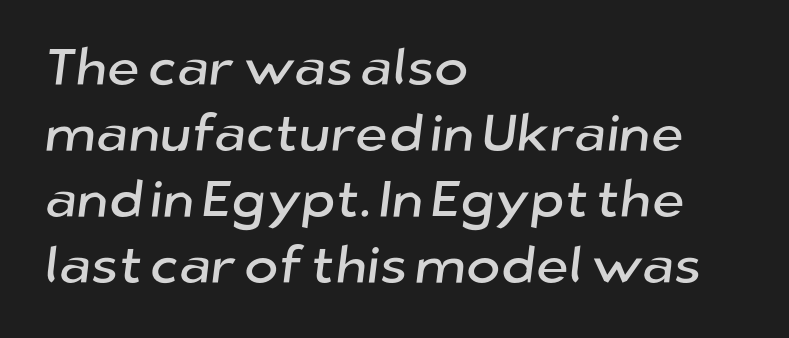
The ragged edge is on the right, which tells us the setting is flush left. Spacing verdict: proportional, widths tailored to each character. The letterforms sit shoulder to shoulder at normal distance. Are there feet on the stems? There aren't — it's a sans. The passage shown is not underscored anywhere. This block has exactly the height ordinary leading produces.
